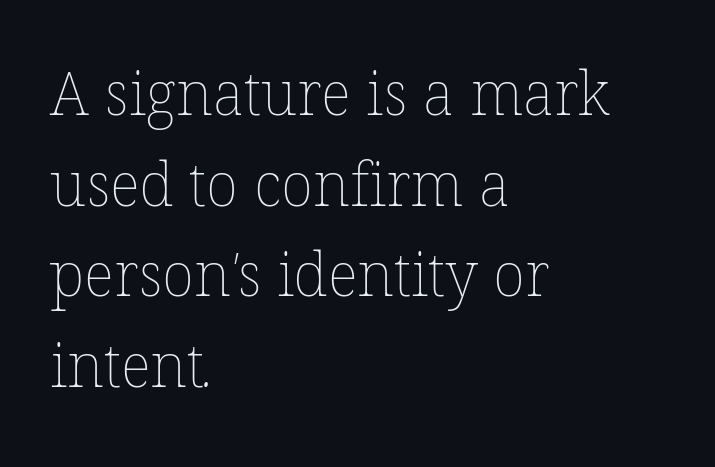
Q: Is the text bold? A: No.
Q: Is the text underlined? A: No.
Q: How is the paragraph aligned? A: Left-aligned.
Q: Is the spacing between letters normal or unusually wide? A: Normal.
Q: Is the spacing between lines tight, normal or loose? A: Normal.
Q: Width (condensed, normal, or wide)? A: Normal.
Q: Stroke contrast? A: Low.
Q: x-height? A: Medium.
Q: Monospaced? A: No.
